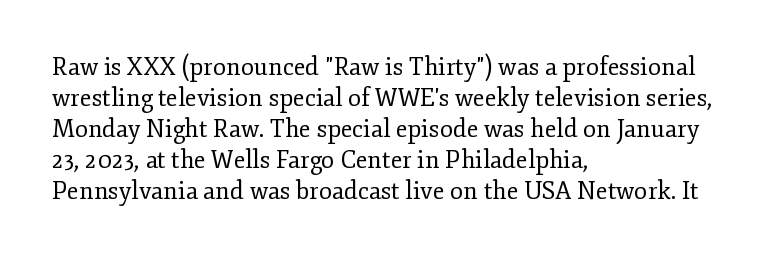
{"italic": "no", "bold": "no", "underline": "no", "align": "left", "line_spacing": "normal", "line_spacing_ratio": 1.29, "letter_spacing": "normal", "letter_spacing_em": 0.0, "glyph_px": 24}
